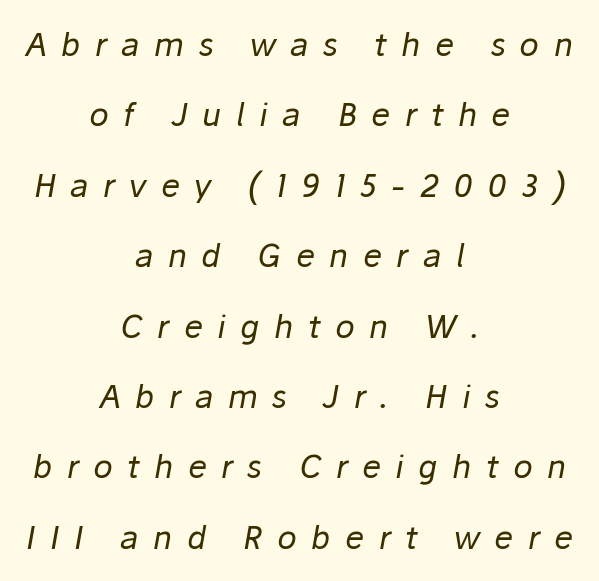
{"italic": "yes", "lean": "right", "slant_degrees": 10, "bold": "no", "weight": "regular", "width": "normal", "stroke_contrast": "low", "x_height": "medium", "monospaced": "no", "underline": "no", "align": "center", "line_spacing": "loose", "line_spacing_ratio": 2.2, "letter_spacing": "wide", "letter_spacing_em": 0.45, "glyph_px": 32}
